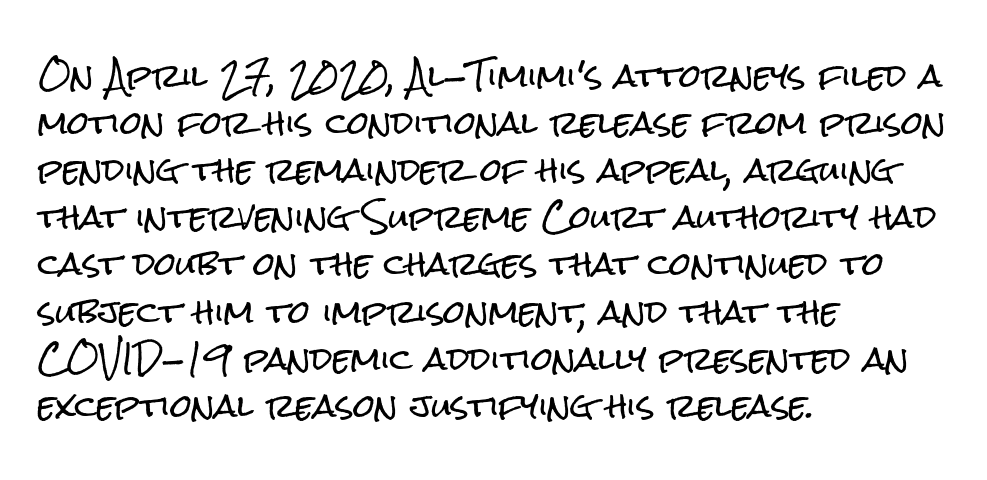
{"serif": "no", "italic": "no", "width": "condensed", "stroke_contrast": "low", "x_height": "medium", "monospaced": "no", "underline": "no", "align": "left", "line_spacing": "normal", "line_spacing_ratio": 1.52, "letter_spacing": "normal", "letter_spacing_em": 0.0, "glyph_px": 31}
